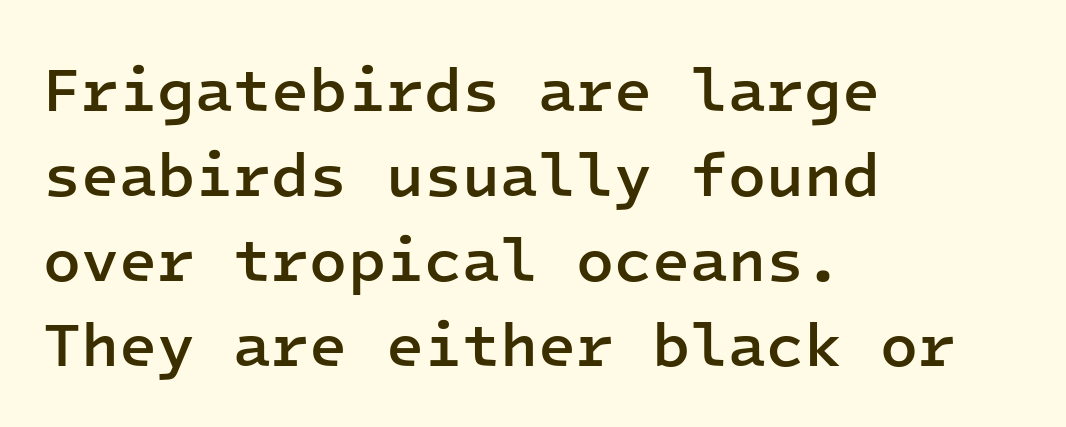
The image shows 62 px semibold sans-serif type, upright, monospaced; set left-aligned, normal line spacing (1.37x), normal letter spacing, not underlined; low stroke contrast and a medium x-height.
